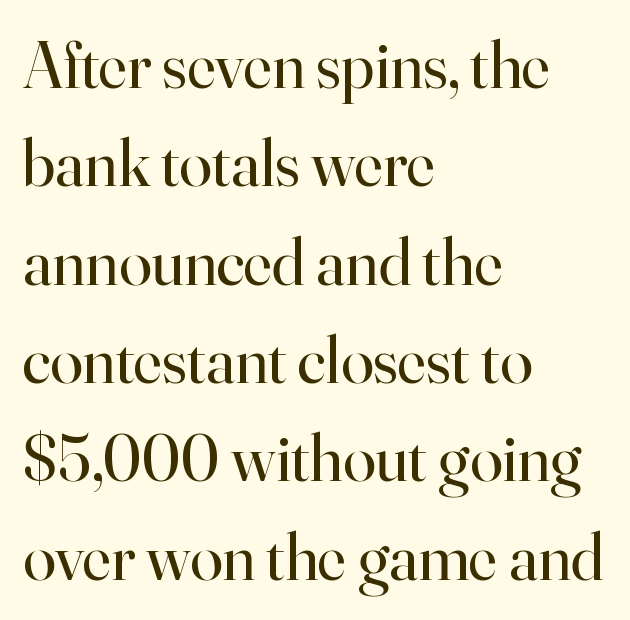
Q: Is the text bold? A: No.
Q: Is the text italic (slanted)? A: No, it is upright.
Q: Is the typeface a serif or a sans-serif typeface? A: Serif.
Q: Is the text underlined? A: No.
Q: How is the paragraph aligned? A: Left-aligned.
Q: Is the spacing between letters normal or unusually wide? A: Normal.
Q: Is the spacing between lines tight, normal or loose? A: Normal.
Q: Width (condensed, normal, or wide)? A: Normal.
Q: Stroke contrast? A: High.
Q: x-height? A: Small.
Q: Monospaced? A: No.
